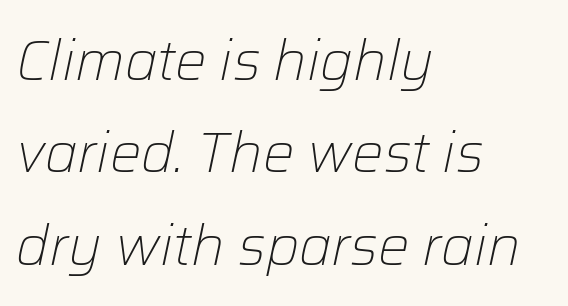
Weight class: somewhere from thin through regular. Do the characters align in a grid? No, the font is proportional. You could call the tracking neutral — neither tight nor loose. In terms of posture, this sample is oblique. Which margin do the lines hug? The left one — the right edge is uneven.
